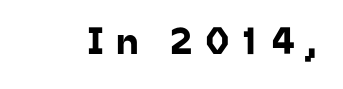
Q: Is the typeface a serif or a sans-serif typeface? A: Sans-serif.
Q: Is the text underlined? A: No.
Q: Is the spacing between letters normal or unusually wide? A: Unusually wide.
Q: Width (condensed, normal, or wide)? A: Normal.
Q: Stroke contrast? A: Low.
Q: x-height? A: Medium.
Q: Monospaced? A: No.
